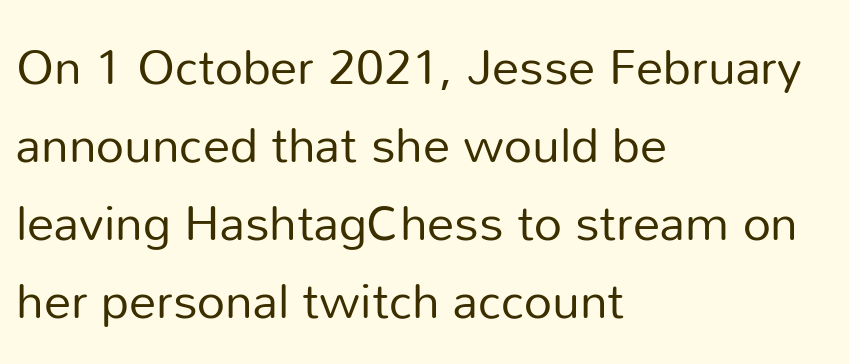
The image shows 49 px regular-weight sans-serif type, upright; set left-aligned, normal line spacing (1.59x), normal letter spacing, not underlined; low stroke contrast and a medium x-height.
